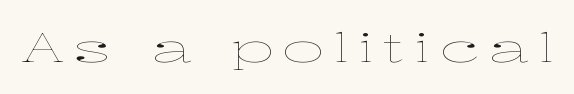
The face used here is rendered with a markedly widened letterfit. Stem width sits at or under what a default text font uses. The axis of the letterforms is exactly vertical. Looks like regular typesetting: each glyph gets only the width it needs. Only glyphs here, with clear space below each row.
